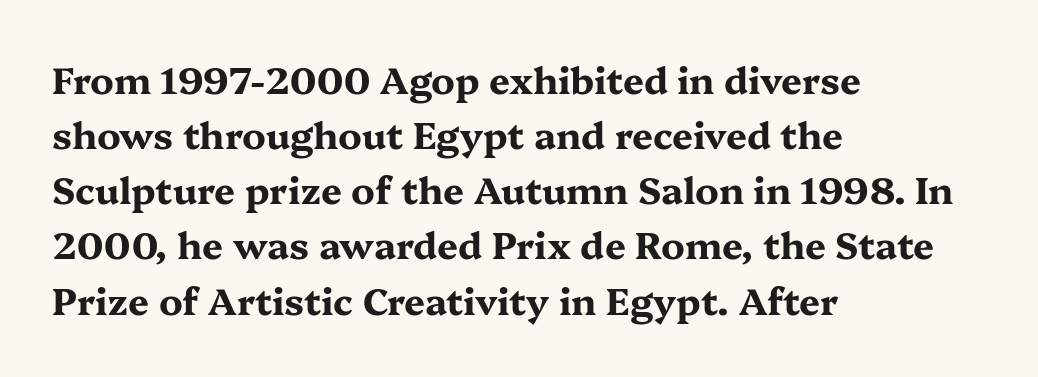
Q: Is the text bold? A: Yes.
Q: Is the text italic (slanted)? A: No, it is upright.
Q: Is the typeface a serif or a sans-serif typeface? A: Serif.
Q: Is the text underlined? A: No.
Q: How is the paragraph aligned? A: Left-aligned.
Q: Is the spacing between letters normal or unusually wide? A: Normal.
Q: Is the spacing between lines tight, normal or loose? A: Normal.
Q: Width (condensed, normal, or wide)? A: Wide.
Q: Stroke contrast? A: Medium.
Q: x-height? A: Medium.
Q: Monospaced? A: No.
